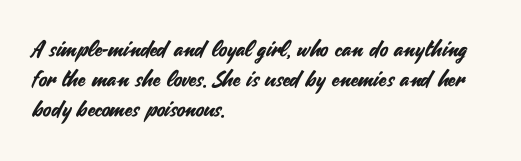
The image shows 22 px text type; set left-aligned, normal line spacing (1.37x), normal letter spacing, not underlined.
